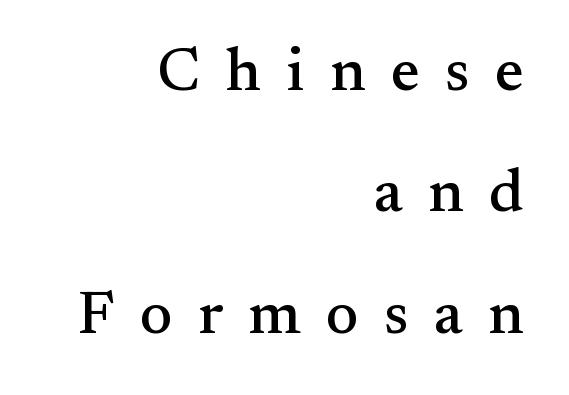
Q: Is the text italic (slanted)? A: No, it is upright.
Q: Is the typeface a serif or a sans-serif typeface? A: Serif.
Q: Is the text underlined? A: No.
Q: How is the paragraph aligned? A: Right-aligned.
Q: Is the spacing between letters normal or unusually wide? A: Unusually wide.
Q: Is the spacing between lines tight, normal or loose? A: Loose.
Q: Width (condensed, normal, or wide)? A: Normal.
Q: Stroke contrast? A: Medium.
Q: x-height? A: Small.
Q: Monospaced? A: No.
